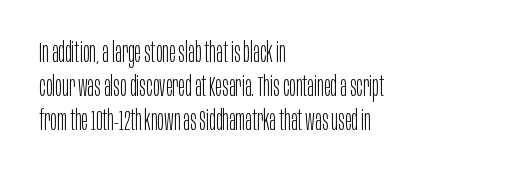
What kind of face is this? One without serifs — a sans. Caption: multi-line text, flush left, ragged right. No word sits above an underline. The letters advance in unequal steps, a hallmark of proportional type. Upright lettering throughout. No extra ink here — the face is not bold.
